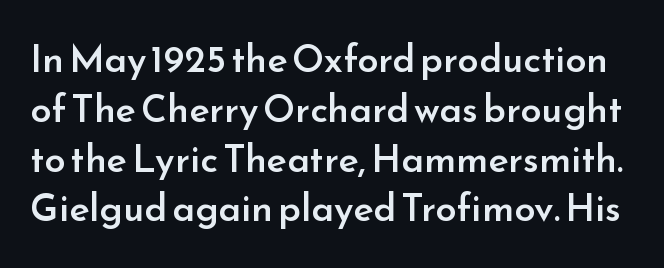
Is this a fixed-width face? No — the glyphs have proportional, varying widths. Compared with an ordinary text face, these strokes are moderately heavier — a semibold. There is no visible air inserted between adjacent glyphs. The zone under the glyphs is completely vacant. Observe the absence of serifs on each vertical stroke in this sample. Regular leading.
